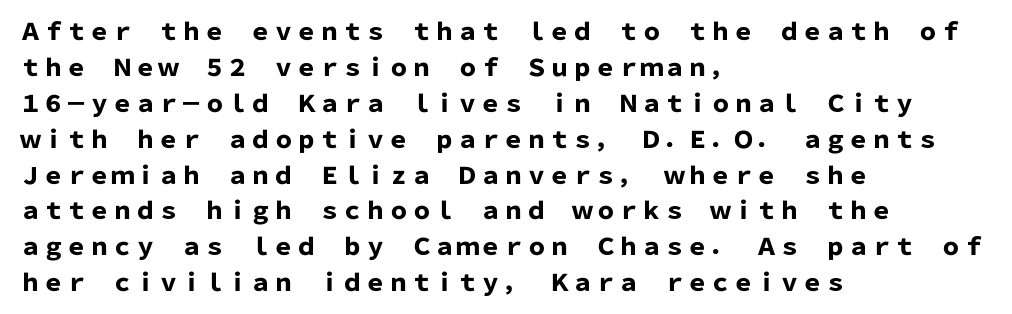
The image shows 23 px bold type, upright; set left-aligned, normal line spacing (1.56x), normal letter spacing, not underlined.
